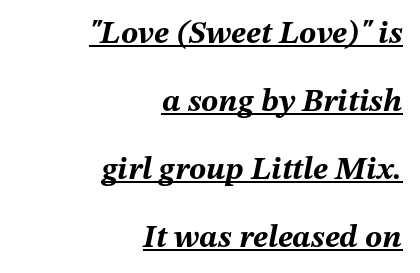
Q: Is the text bold? A: Yes.
Q: Is the text italic (slanted)? A: Yes, it leans right by about 12 degrees.
Q: Is the text underlined? A: Yes.
Q: How is the paragraph aligned? A: Right-aligned.
Q: Is the spacing between letters normal or unusually wide? A: Normal.
Q: Is the spacing between lines tight, normal or loose? A: Loose.
Q: Width (condensed, normal, or wide)? A: Normal.
Q: Stroke contrast? A: Medium.
Q: x-height? A: Medium.
Q: Monospaced? A: No.
